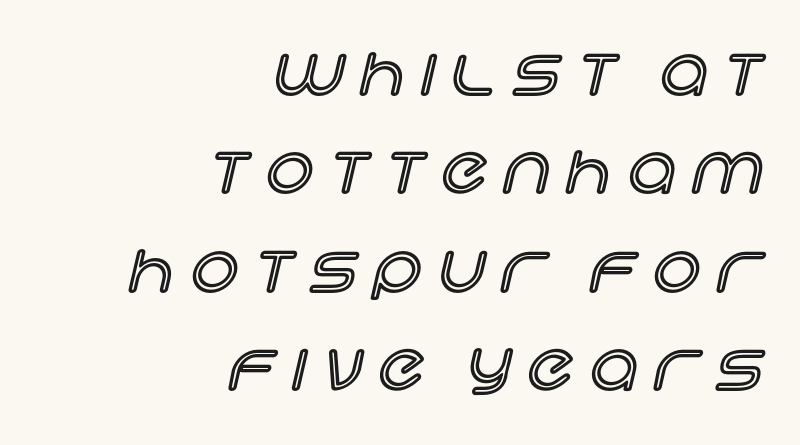
The image shows 66 px text type; set right-aligned, normal line spacing (1.49x), unusually wide letter spacing (+0.26 em), not underlined; a large x-height.
